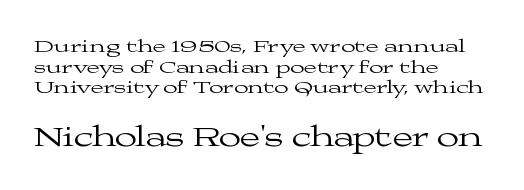
Unlike italic type, these characters show no tilt at all. The strokes carry an ordinary text weight at most. Left-aligned paragraph, ragged on the right. Is the letter spacing exaggerated? No — it looks like the ordinary default. Whoever set this made the second block the dominant, larger element.
